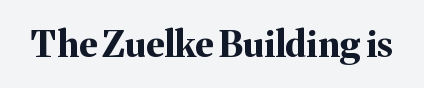
{"serif": "yes", "italic": "no", "bold": "yes", "weight": "bold", "width": "normal", "stroke_contrast": "medium", "x_height": "medium", "monospaced": "no", "underline": "no", "letter_spacing": "normal", "letter_spacing_em": 0.0, "glyph_px": 36}
